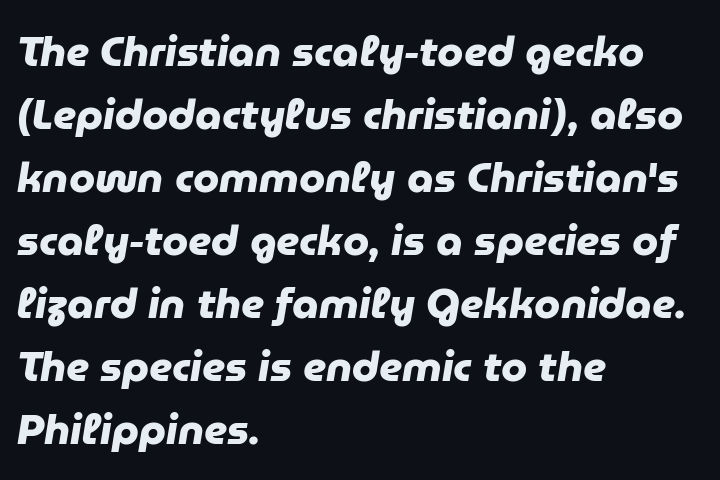
Quick note: interline space is typical. This sample has the flowing, uneven cadence of proportional lettering. The lines in this sample share a left origin and differ only in where they stop. A full-strength bold gives these letters their thick strokes. A typesetter would call this zero additional tracking.
